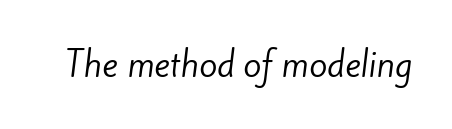
{"serif": "no", "bold": "no", "weight": "regular", "width": "normal", "stroke_contrast": "low", "x_height": "small", "monospaced": "no", "underline": "no", "letter_spacing": "normal", "letter_spacing_em": 0.0, "glyph_px": 33}
